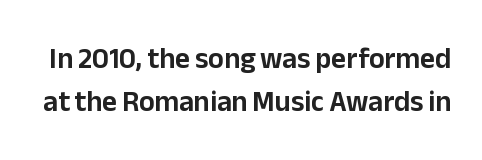
Q: Is the text italic (slanted)? A: No, it is upright.
Q: Is the typeface a serif or a sans-serif typeface? A: Sans-serif.
Q: Is the text underlined? A: No.
Q: Is the spacing between letters normal or unusually wide? A: Normal.
Q: Is the spacing between lines tight, normal or loose? A: Normal.
Q: Width (condensed, normal, or wide)? A: Normal.
Q: Stroke contrast? A: Low.
Q: x-height? A: Medium.
Q: Monospaced? A: No.
